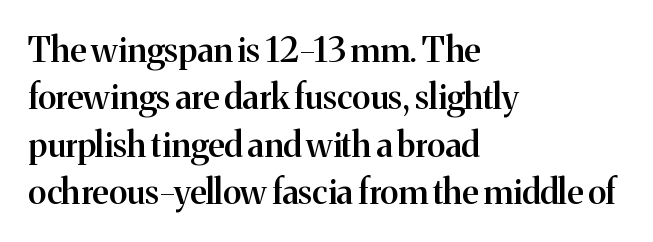
Q: Is the text bold? A: Semi-bold.
Q: Is the text italic (slanted)? A: No, it is upright.
Q: Is the typeface a serif or a sans-serif typeface? A: Serif.
Q: Is the text underlined? A: No.
Q: How is the paragraph aligned? A: Left-aligned.
Q: Is the spacing between letters normal or unusually wide? A: Normal.
Q: Is the spacing between lines tight, normal or loose? A: Normal.
Q: Width (condensed, normal, or wide)? A: Normal.
Q: Stroke contrast? A: Medium.
Q: x-height? A: Medium.
Q: Monospaced? A: No.
